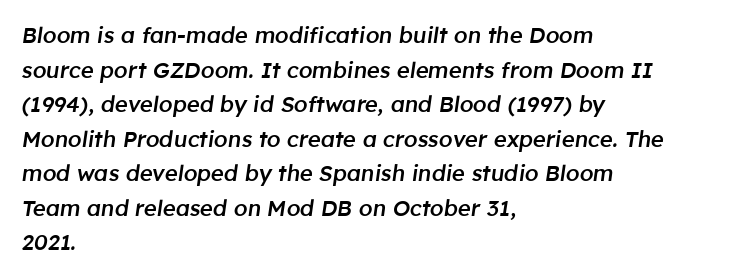
Q: Is the text bold? A: Semi-bold.
Q: Is the text italic (slanted)? A: Yes, it leans right by about 8 degrees.
Q: Is the text underlined? A: No.
Q: How is the paragraph aligned? A: Left-aligned.
Q: Is the spacing between letters normal or unusually wide? A: Normal.
Q: Is the spacing between lines tight, normal or loose? A: Normal.
